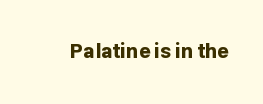
The image shows 20 px bold type, upright; set normal letter spacing, not underlined.
